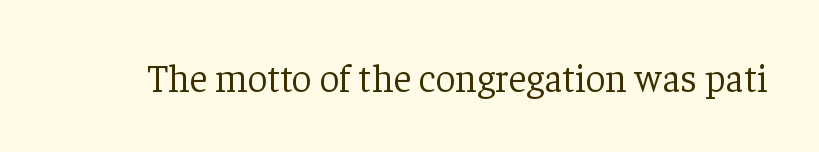
The image shows 39 px light serif type, upright; set normal letter spacing, not underlined; low stroke contrast and a medium x-height.
